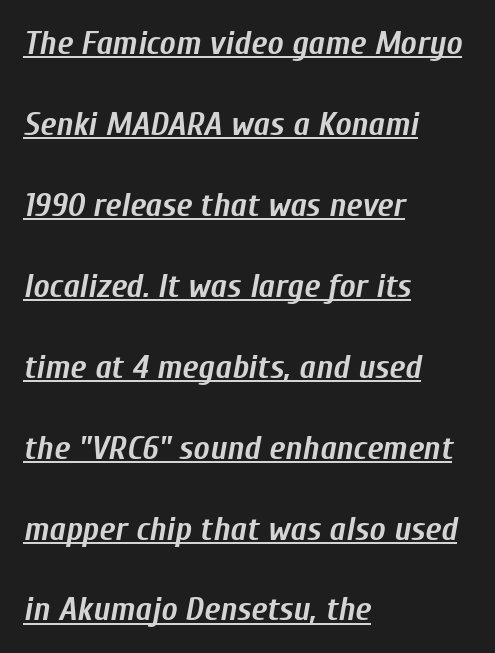
Q: Is the text bold? A: Yes.
Q: Is the text italic (slanted)? A: Yes, it leans right by about 10 degrees.
Q: Is the text underlined? A: Yes.
Q: How is the paragraph aligned? A: Left-aligned.
Q: Is the spacing between letters normal or unusually wide? A: Normal.
Q: Is the spacing between lines tight, normal or loose? A: Loose.
Q: Width (condensed, normal, or wide)? A: Condensed.
Q: Stroke contrast? A: Low.
Q: x-height? A: Medium.
Q: Monospaced? A: No.
